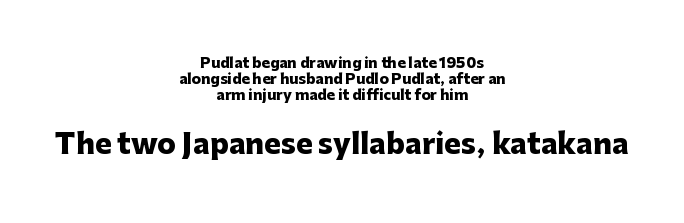
Q: Is the text bold? A: Yes.
Q: Is the text italic (slanted)? A: No, it is upright.
Q: Is the typeface a serif or a sans-serif typeface? A: Sans-serif.
Q: Is the text underlined? A: No.
Q: How is the paragraph aligned? A: Centered.
Q: Is the spacing between letters normal or unusually wide? A: Normal.
Q: Which block of text is set in a larger size, the first (top) or the second (bottom)? A: The second (bottom) one.
Q: Width (condensed, normal, or wide)? A: Normal.
Q: Stroke contrast? A: Low.
Q: x-height? A: Medium.
Q: Monospaced? A: No.
